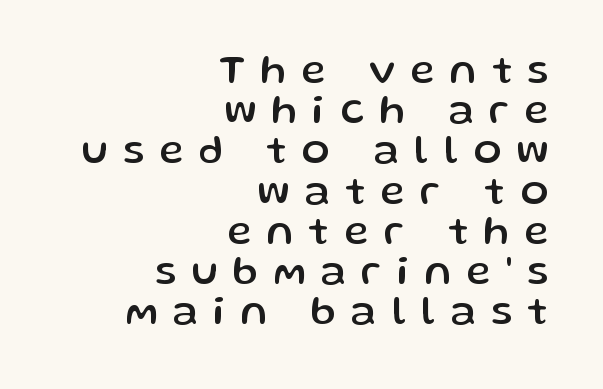
The image shows 41 px sans-serif type, upright; set right-aligned, tight line spacing (0.98x), unusually wide letter spacing (+0.38 em), not underlined; low stroke contrast and a medium x-height.
